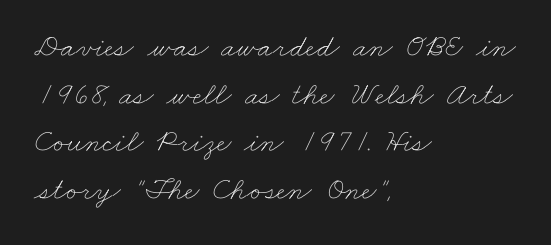
The image shows 32 px thin, wide type; set left-aligned, normal line spacing (1.49x), normal letter spacing, not underlined; low stroke contrast and a small x-height.
